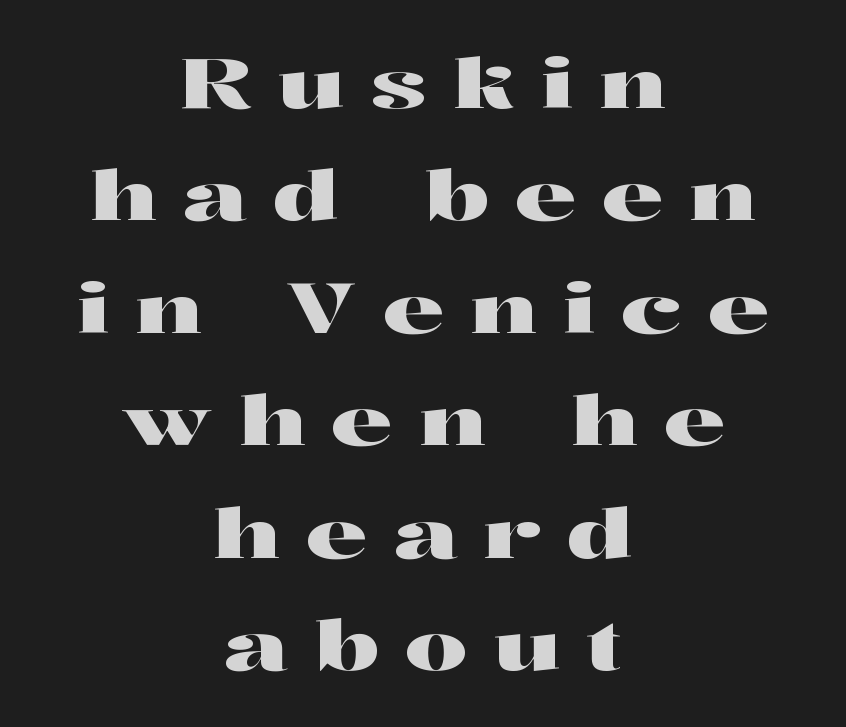
Q: Is the text italic (slanted)? A: No, it is upright.
Q: Is the typeface a serif or a sans-serif typeface? A: Serif.
Q: Is the text underlined? A: No.
Q: How is the paragraph aligned? A: Centered.
Q: Is the spacing between letters normal or unusually wide? A: Unusually wide.
Q: Is the spacing between lines tight, normal or loose? A: Normal.
Q: Width (condensed, normal, or wide)? A: Wide.
Q: Stroke contrast? A: High.
Q: x-height? A: Medium.
Q: Monospaced? A: No.
